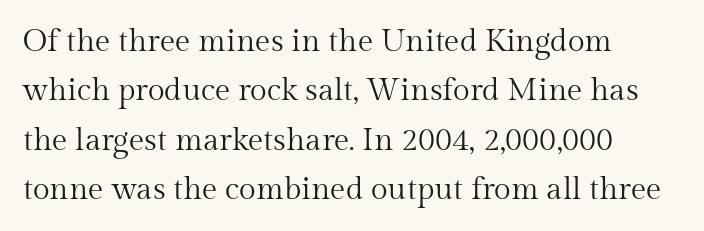
Q: Is the text bold? A: No.
Q: Is the text italic (slanted)? A: No, it is upright.
Q: Is the typeface a serif or a sans-serif typeface? A: Serif.
Q: Is the text underlined? A: No.
Q: How is the paragraph aligned? A: Left-aligned.
Q: Is the spacing between letters normal or unusually wide? A: Normal.
Q: Is the spacing between lines tight, normal or loose? A: Normal.
Q: Width (condensed, normal, or wide)? A: Normal.
Q: Stroke contrast? A: Medium.
Q: x-height? A: Medium.
Q: Monospaced? A: No.
